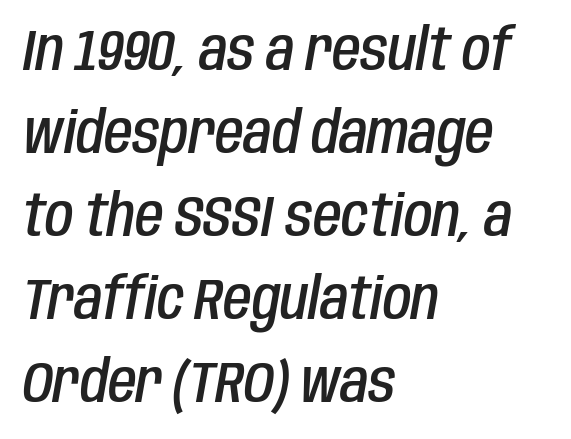
The image shows 58 px semibold, condensed type, italic (leaning right); set left-aligned, normal line spacing (1.43x), normal letter spacing, not underlined; low stroke contrast and a large x-height.
